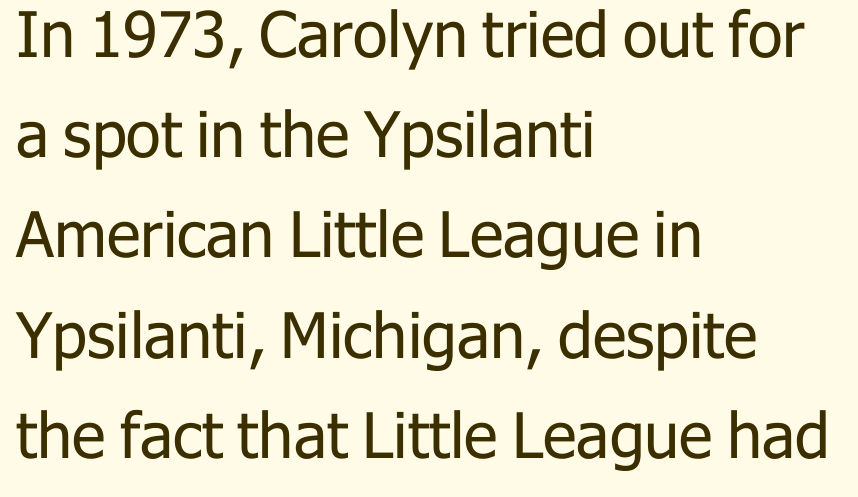
{"serif": "no", "italic": "no", "bold": "no", "weight": "regular", "width": "normal", "stroke_contrast": "low", "x_height": "medium", "monospaced": "no", "underline": "no", "align": "left", "line_spacing": "normal", "line_spacing_ratio": 1.59, "letter_spacing": "normal", "letter_spacing_em": 0.0, "glyph_px": 63}
